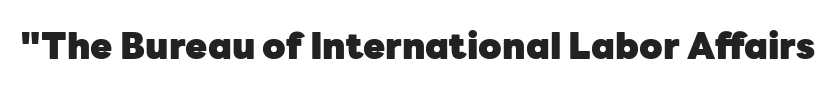
Q: Is the text bold? A: Yes.
Q: Is the text italic (slanted)? A: No, it is upright.
Q: Is the typeface a serif or a sans-serif typeface? A: Sans-serif.
Q: Is the text underlined? A: No.
Q: Is the spacing between letters normal or unusually wide? A: Normal.
Q: Width (condensed, normal, or wide)? A: Normal.
Q: Stroke contrast? A: Low.
Q: x-height? A: Medium.
Q: Monospaced? A: No.
